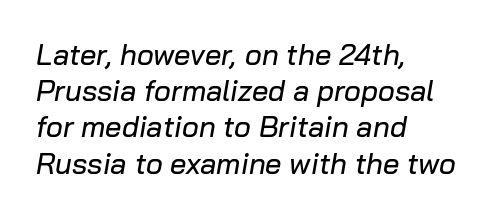
Check the space under the baseline: it is left empty. The letters are slanted; this is an italic face. Each letter keeps its own natural width here, so spacing adapts to shape. Where is the straight margin? On the left. The block of text has a typical density, with ordinary space between rows. How are the letters spaced? Ordinarily, with no added tracking.
